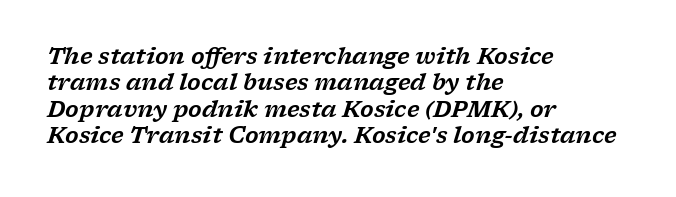
{"italic": "yes", "lean": "right", "slant_degrees": 17, "underline": "no", "align": "left", "line_spacing_ratio": 1.2, "letter_spacing": "normal", "letter_spacing_em": 0.0, "glyph_px": 22}
